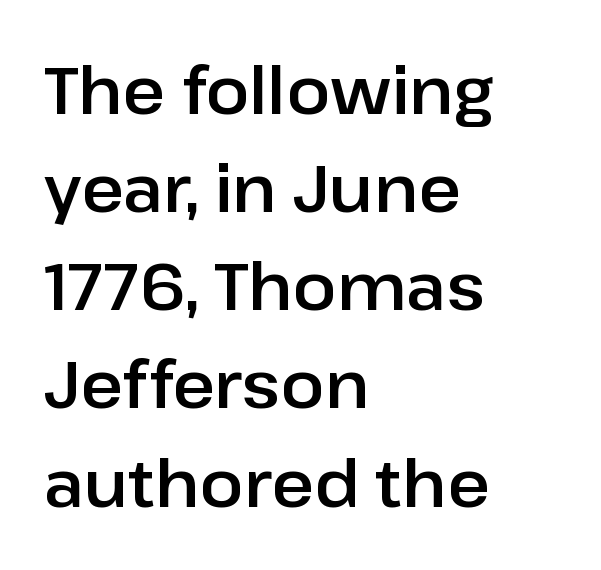
The image shows 65 px sans-serif type, upright; set left-aligned, normal line spacing (1.51x), normal letter spacing, not underlined; low stroke contrast and a medium x-height.
